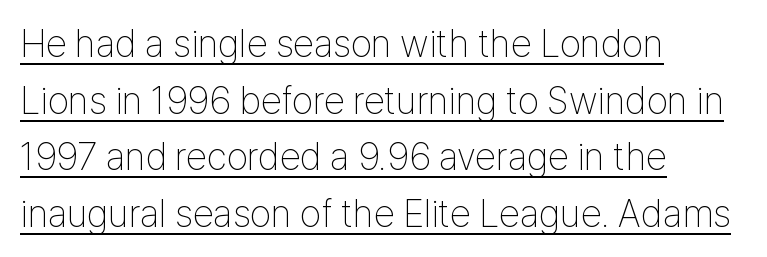
{"serif": "no", "italic": "no", "bold": "no", "weight": "thin", "width": "condensed", "stroke_contrast": "low", "x_height": "medium", "monospaced": "no", "underline": "yes", "align": "left", "line_spacing": "normal", "line_spacing_ratio": 1.49, "letter_spacing": "normal", "letter_spacing_em": 0.0, "glyph_px": 38}
